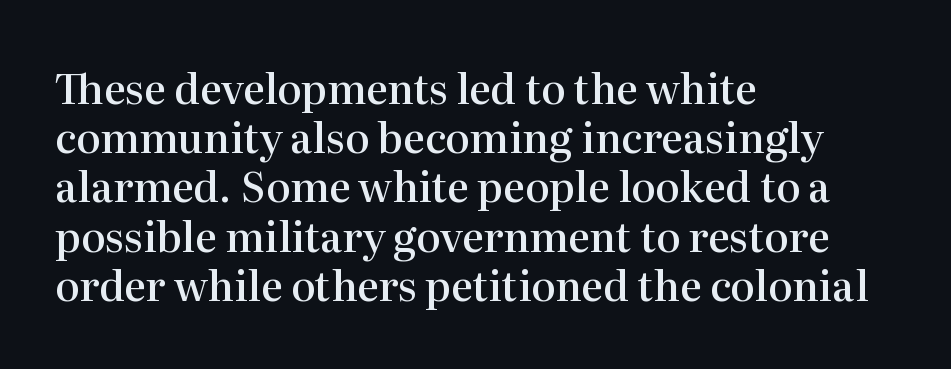
{"serif": "yes", "italic": "no", "bold": "semi", "weight": "semibold", "width": "normal", "stroke_contrast": "high", "x_height": "medium", "monospaced": "no", "underline": "no", "align": "left", "line_spacing_ratio": 1.2, "letter_spacing": "normal", "letter_spacing_em": 0.0, "glyph_px": 41}
